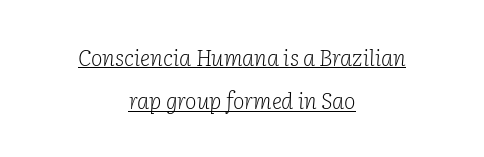
Does the lettering tilt? It does — this is italic. Notice how a bar underscores the lettering throughout. Stroke mass is kept to a normal reading level or below. Each word holds together tightly as a unit, with standard inter-letter gaps. A centered setting, common on invitations and titles, is used for this passage.
